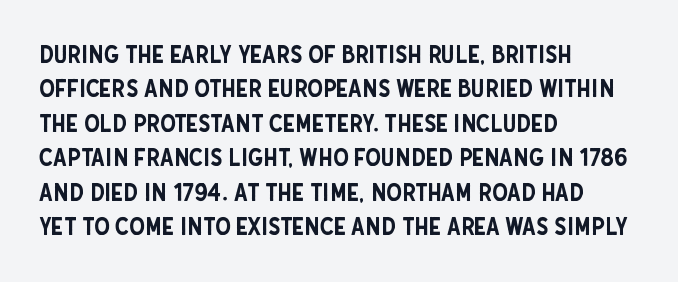
Style check: upright. All the whitespace from short lines collects on the right. Rule under the text: the space is simply empty. Leading matches the norm, producing a regular column.
